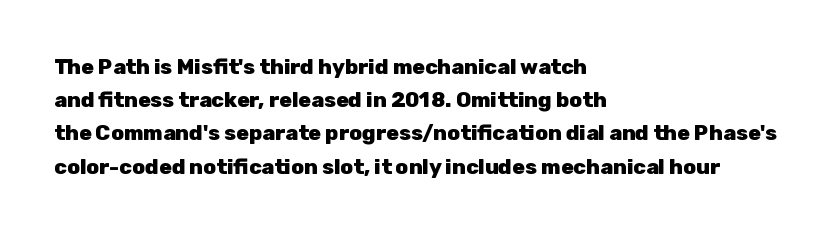
Q: Is the text bold? A: Yes.
Q: Is the text italic (slanted)? A: No, it is upright.
Q: Is the text underlined? A: No.
Q: How is the paragraph aligned? A: Left-aligned.
Q: Is the spacing between letters normal or unusually wide? A: Normal.
Q: Is the spacing between lines tight, normal or loose? A: Normal.
